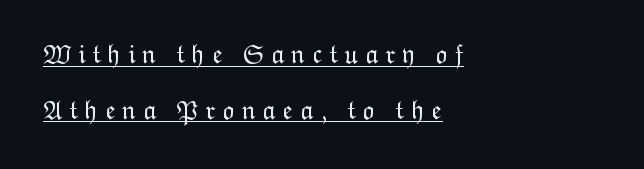
Visually the block forms a straight wall on the left and a jagged coastline on the right. The horizontal fit of the characters is loose and conspicuously gappy. The cut favours lightness, reaching ordinary text weight at its darkest. Posture: upright roman. Has an underline been added? It has.
